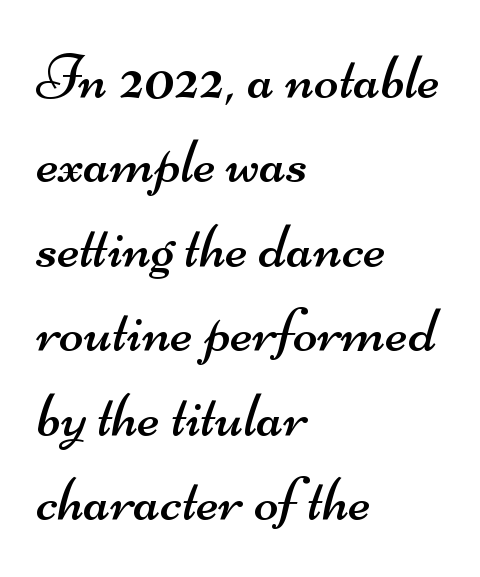
Q: Is the text bold? A: No.
Q: Is the typeface a serif or a sans-serif typeface? A: Sans-serif.
Q: Is the text underlined? A: No.
Q: How is the paragraph aligned? A: Left-aligned.
Q: Is the spacing between letters normal or unusually wide? A: Normal.
Q: Is the spacing between lines tight, normal or loose? A: Normal.
Q: Width (condensed, normal, or wide)? A: Wide.
Q: Stroke contrast? A: Medium.
Q: x-height? A: Small.
Q: Monospaced? A: No.
